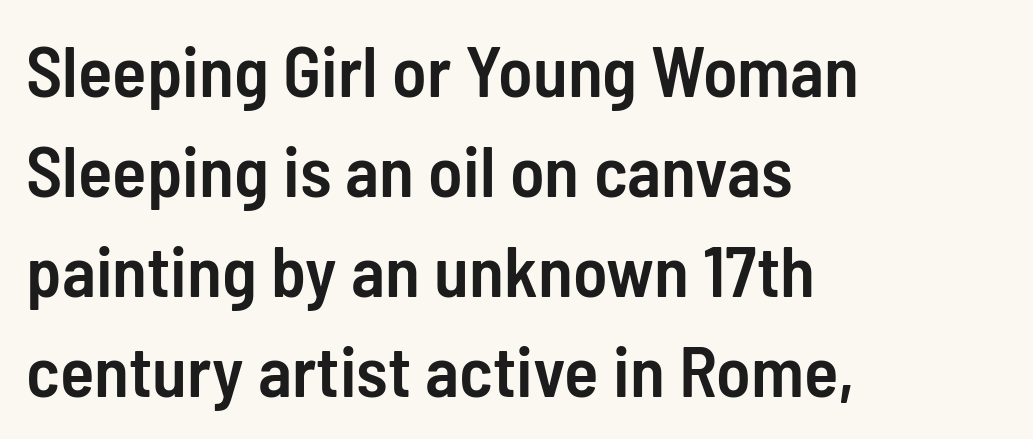
{"serif": "no", "italic": "no", "bold": "semi", "weight": "semibold", "width": "condensed", "stroke_contrast": "low", "x_height": "medium", "monospaced": "no", "underline": "no", "align": "left", "line_spacing": "normal", "line_spacing_ratio": 1.41, "letter_spacing": "normal", "letter_spacing_em": 0.0, "glyph_px": 71}
